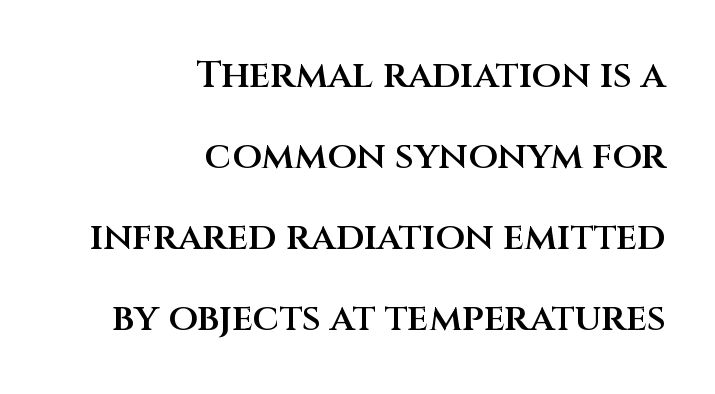
These words are printed semibold, heavier than regular yet not bold. Tracking value appears to be zero — textbook default spacing. The typeface chosen for these lines omits serifs. The axis of the letterforms is exactly vertical. This rendering features lettering with no underline. This sample has the flowing, uneven cadence of proportional lettering.
